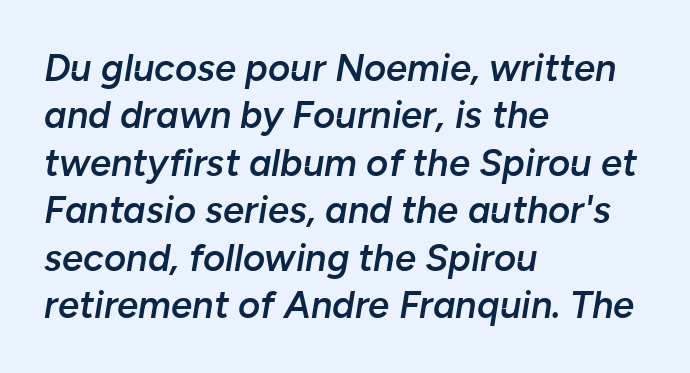
{"italic": "yes", "lean": "right", "slant_degrees": 10, "bold": "semi", "weight": "semibold", "width": "normal", "stroke_contrast": "low", "x_height": "medium", "monospaced": "no", "underline": "no", "align": "left", "line_spacing": "normal", "line_spacing_ratio": 1.25, "letter_spacing": "normal", "letter_spacing_em": 0.0, "glyph_px": 38}
